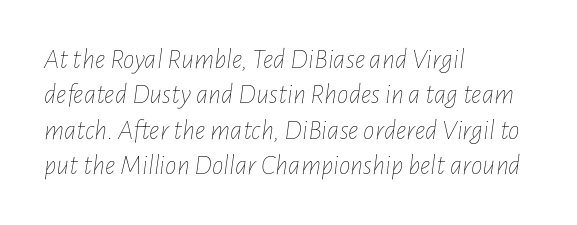
Q: Is the text bold? A: No.
Q: Is the text italic (slanted)? A: Yes, it leans right by about 7 degrees.
Q: Is the text underlined? A: No.
Q: How is the paragraph aligned? A: Left-aligned.
Q: Is the spacing between letters normal or unusually wide? A: Normal.
Q: Width (condensed, normal, or wide)? A: Condensed.
Q: Stroke contrast? A: Low.
Q: x-height? A: Medium.
Q: Monospaced? A: No.
